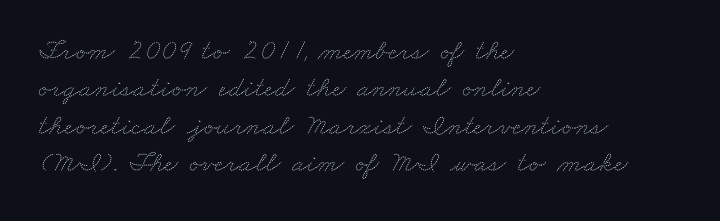
Rule under the text: the space is simply empty. Visually the block forms a straight wall on the left and a jagged coastline on the right. Reading down the column, the eye jumps a familiar distance to each next line. Between one letter and the next there's only the usual sliver of space. Think of a printed novel: that variable character pitch is what you see here. The characters are drawn with everyday or finer stroke widths.
